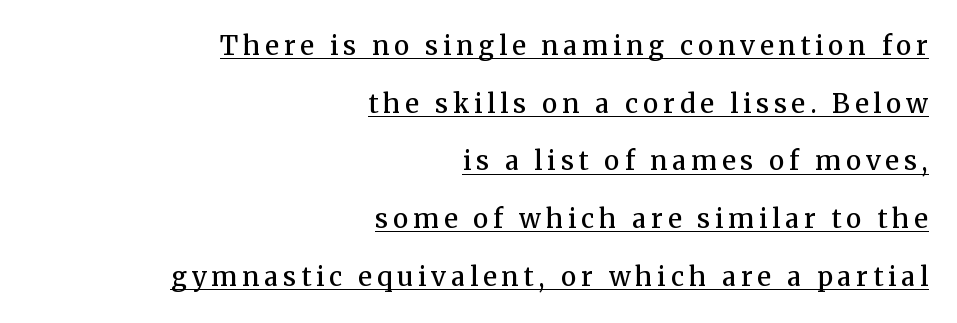
{"italic": "no", "bold": "semi", "underline": "yes", "align": "right", "line_spacing": "loose", "line_spacing_ratio": 2.22, "glyph_px": 26}
